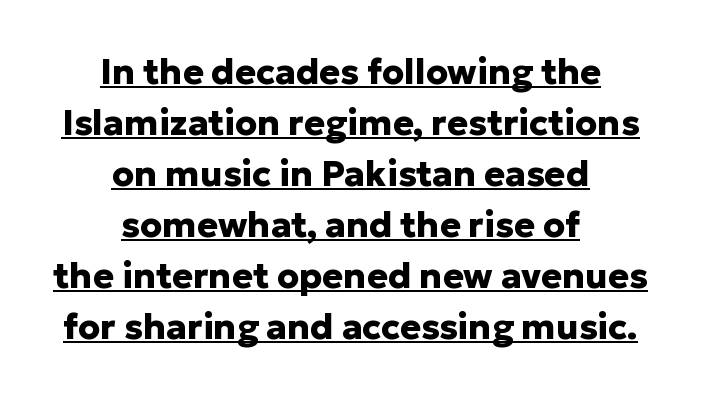
Emphasis is given by a line drawn under the lettering. Glyph-to-glyph distance matches everyday printed text. A typesetter would mark this as roman, not italic. Each letter keeps its own natural width here, so spacing adapts to shape. A typesetter would label this face a sans.
